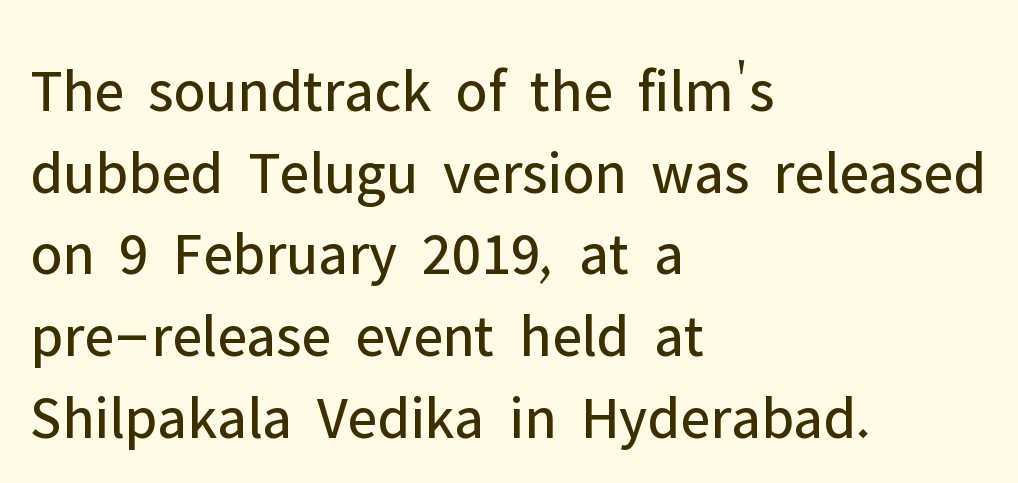
{"serif": "no", "italic": "no", "bold": "no", "weight": "regular", "width": "normal", "stroke_contrast": "low", "x_height": "medium", "monospaced": "no", "underline": "no", "align": "left", "line_spacing": "normal", "line_spacing_ratio": 1.34, "letter_spacing": "normal", "letter_spacing_em": 0.0, "glyph_px": 61}
